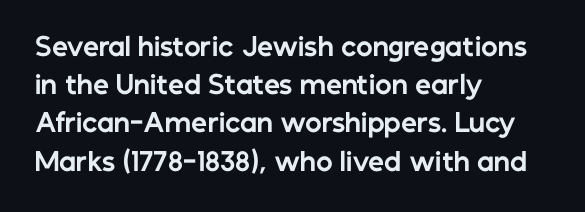
{"italic": "no", "bold": "yes", "underline": "no", "align": "left", "line_spacing": "normal", "line_spacing_ratio": 1.53, "letter_spacing": "normal", "letter_spacing_em": 0.0, "glyph_px": 25}
